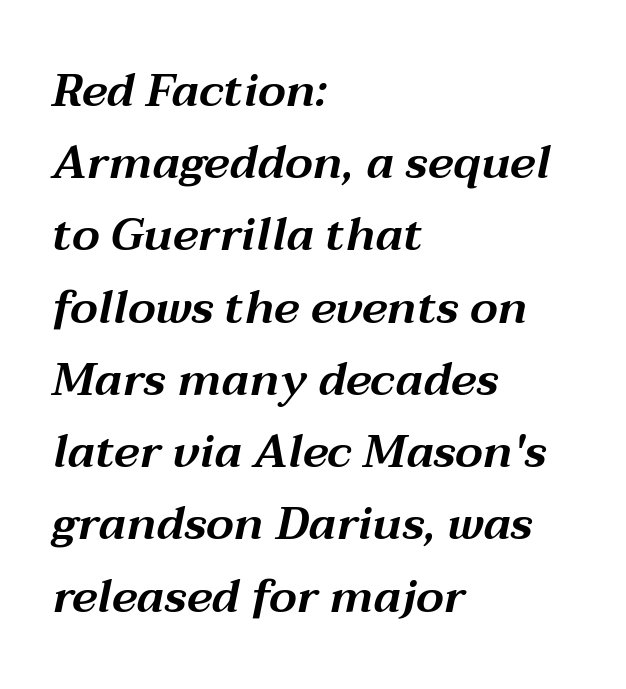
{"italic": "yes", "lean": "right", "slant_degrees": 12, "width": "wide", "stroke_contrast": "medium", "x_height": "medium", "monospaced": "no", "underline": "no", "align": "left", "line_spacing": "normal", "line_spacing_ratio": 1.57, "letter_spacing": "normal", "letter_spacing_em": 0.0, "glyph_px": 46}
